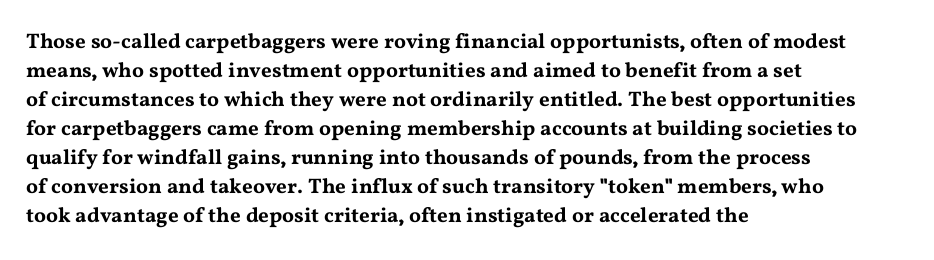
Does the leading feel generous? No, just average. Nobody touched the tracking dial on this one. This is the regular roman posture of the typeface. Visually the block forms a straight wall on the left and a jagged coastline on the right.
